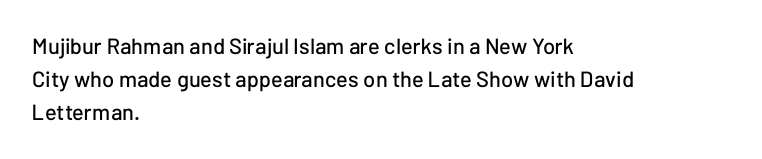
{"italic": "no", "underline": "no", "align": "left", "line_spacing": "normal", "line_spacing_ratio": 1.5, "letter_spacing": "normal", "letter_spacing_em": 0.0, "glyph_px": 22}
